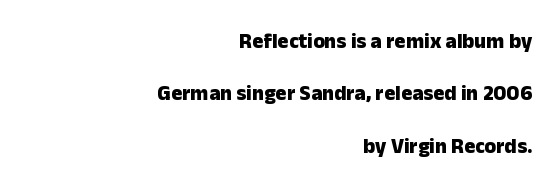
Q: Is the text bold? A: Yes.
Q: Is the text italic (slanted)? A: No, it is upright.
Q: Is the text underlined? A: No.
Q: How is the paragraph aligned? A: Right-aligned.
Q: Is the spacing between letters normal or unusually wide? A: Normal.
Q: Is the spacing between lines tight, normal or loose? A: Loose.
